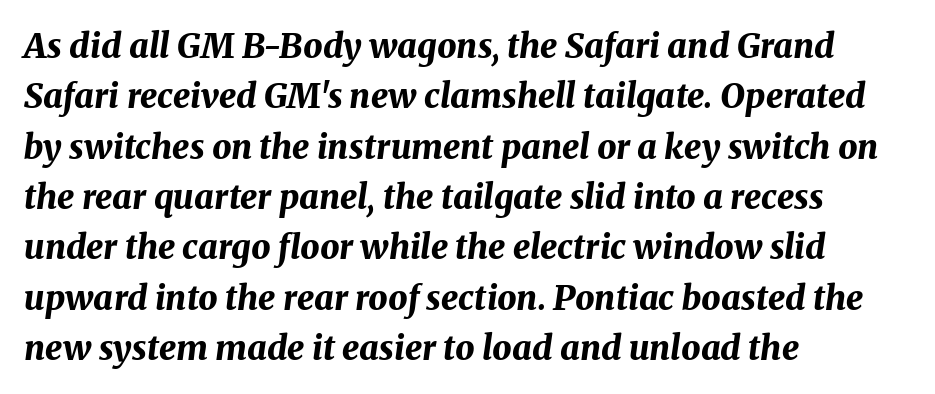
The image shows 34 px bold type, italic (leaning right); set left-aligned, normal line spacing (1.48x), normal letter spacing, not underlined; medium stroke contrast and a medium x-height.
